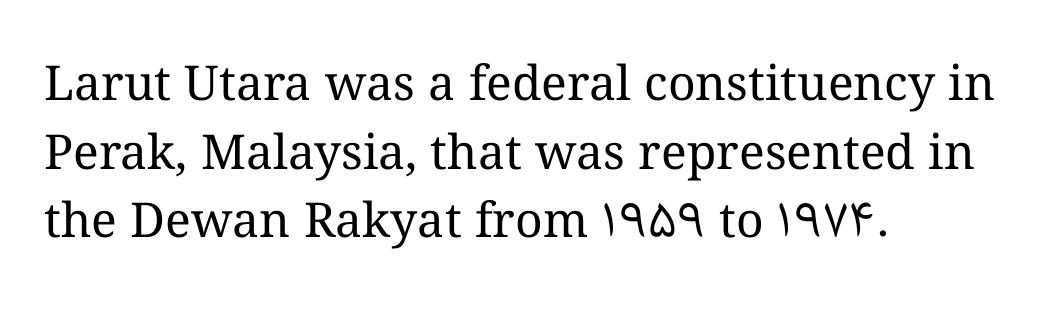
Weight: regular or lighter. What stands out about the letter spacing? Nothing — it is the standard amount. Type without underlining. Line spacing here is normal.
